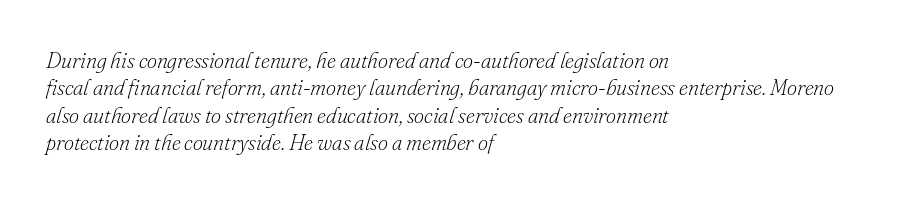
{"italic": "yes", "lean": "right", "slant_degrees": 16, "bold": "no", "underline": "no", "align": "left", "line_spacing": "normal", "line_spacing_ratio": 1.25, "letter_spacing": "normal", "letter_spacing_em": 0.0, "glyph_px": 22}
